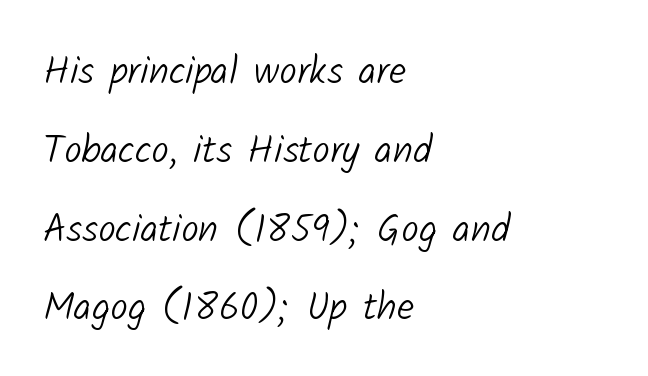
Q: Is the text bold? A: No.
Q: Is the typeface a serif or a sans-serif typeface? A: Sans-serif.
Q: Is the text underlined? A: No.
Q: How is the paragraph aligned? A: Left-aligned.
Q: Is the spacing between letters normal or unusually wide? A: Normal.
Q: Is the spacing between lines tight, normal or loose? A: Loose.
Q: Width (condensed, normal, or wide)? A: Normal.
Q: Stroke contrast? A: Low.
Q: x-height? A: Medium.
Q: Monospaced? A: No.
